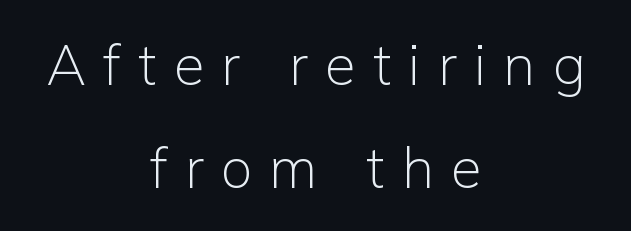
Q: Is the text bold? A: No.
Q: Is the text italic (slanted)? A: No, it is upright.
Q: Is the typeface a serif or a sans-serif typeface? A: Sans-serif.
Q: Is the text underlined? A: No.
Q: How is the paragraph aligned? A: Centered.
Q: Is the spacing between letters normal or unusually wide? A: Unusually wide.
Q: Width (condensed, normal, or wide)? A: Normal.
Q: Stroke contrast? A: Low.
Q: x-height? A: Medium.
Q: Monospaced? A: No.
